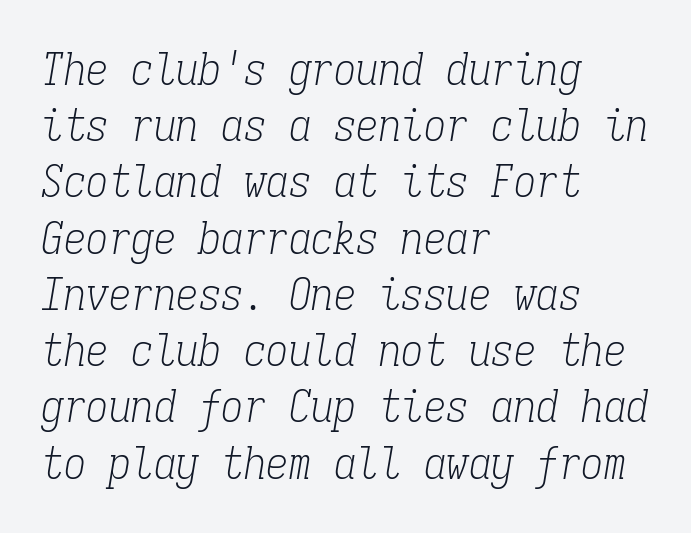
Characters are canted at an angle relative to the baseline's perpendicular. The gap between lines stays unmarked. Caption: face not bold, strokes unweighted. These lines are set flush left with a ragged right edge.
